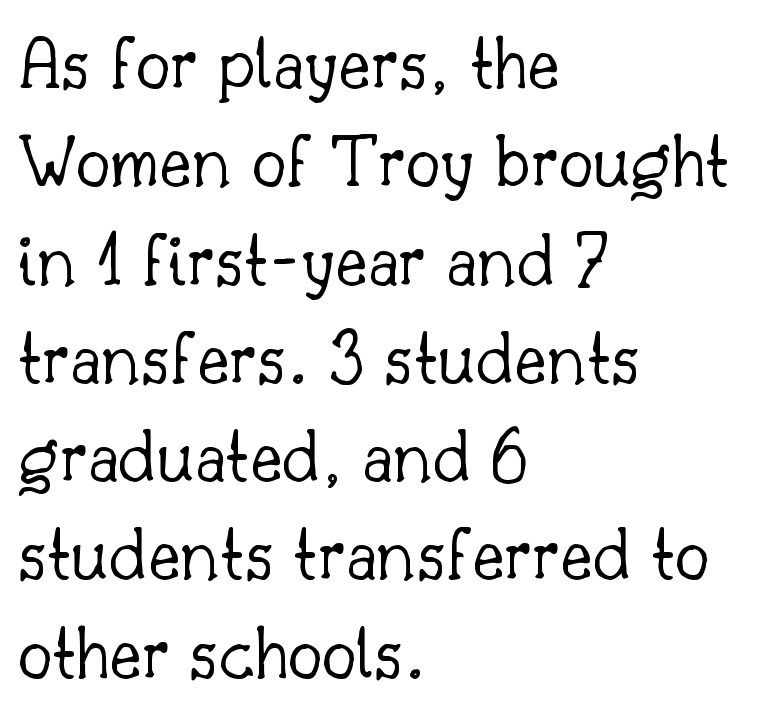
The image shows 78 px light type, upright; set left-aligned, normal line spacing (1.26x), normal letter spacing, not underlined; low stroke contrast and a small x-height.
